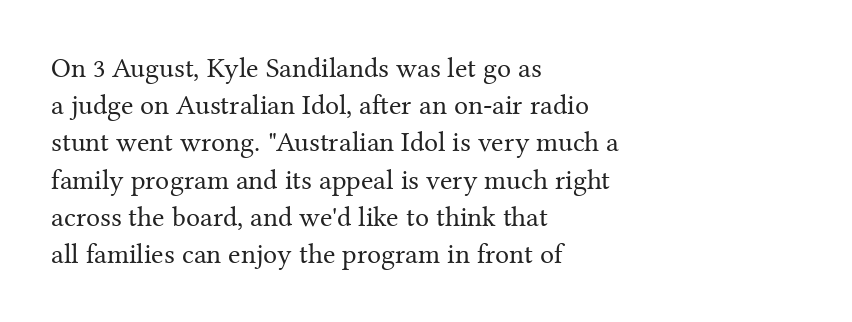
Here the designer chose a conventional face with non-uniform glyph widths. Nothing unusual about the tracking: characters are spaced as the font intends. A roman cut, with each character standing at attention. Check where the strokes stop: tiny serifs finish them off.
